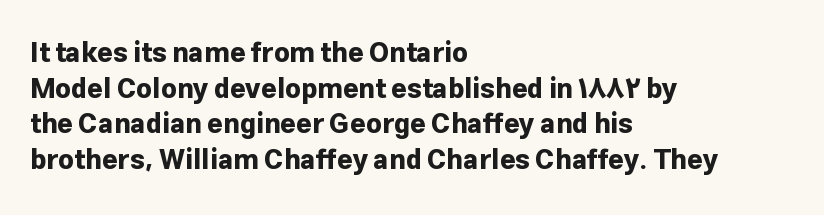
A typesetter would call this leading conventional body-copy spacing. Standard letterfit; no display-style spreading of the glyphs. The axis of the letterforms is exactly vertical. Typeset ragged right — the left edge is the straight one. Clear beneath every line of the passage. Each glyph is drawn with heavy, bold strokes.
